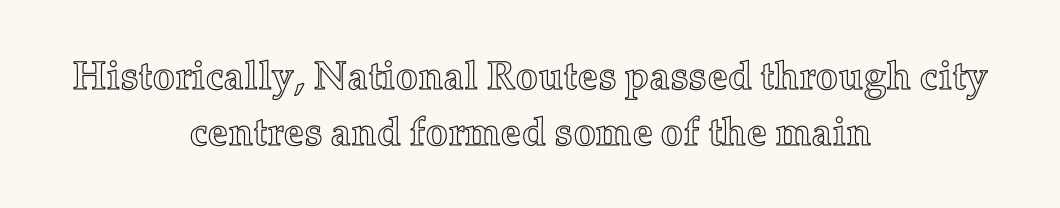
The image shows 40 px text type, upright; set centered, normal line spacing (1.39x), normal letter spacing, not underlined; a medium x-height.
